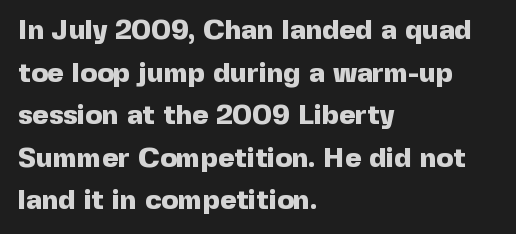
Q: Is the text bold? A: Yes.
Q: Is the text italic (slanted)? A: No, it is upright.
Q: Is the typeface a serif or a sans-serif typeface? A: Sans-serif.
Q: Is the text underlined? A: No.
Q: How is the paragraph aligned? A: Left-aligned.
Q: Is the spacing between letters normal or unusually wide? A: Normal.
Q: Is the spacing between lines tight, normal or loose? A: Normal.
Q: Width (condensed, normal, or wide)? A: Normal.
Q: x-height? A: Medium.
Q: Monospaced? A: No.
